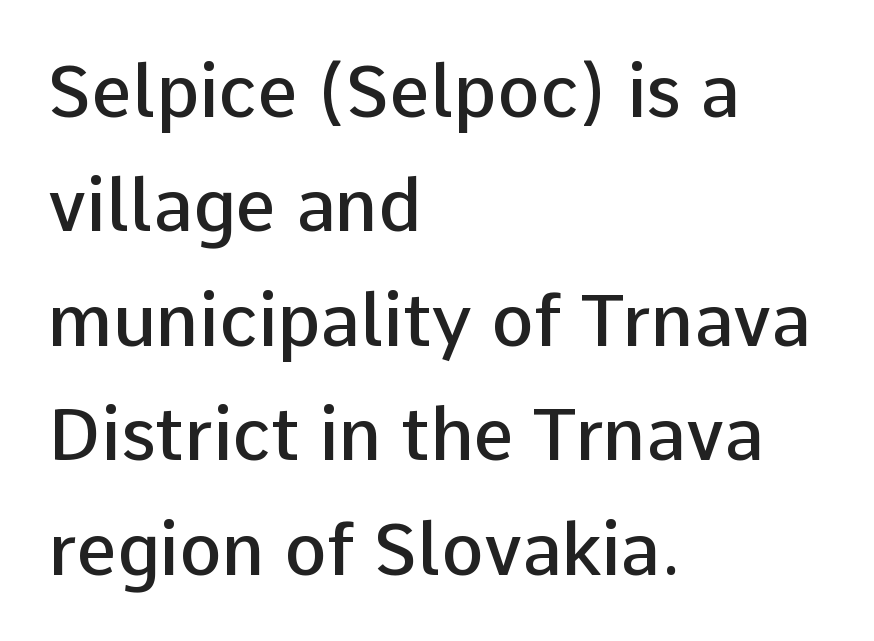
The image shows 72 px semibold sans-serif type, upright; set left-aligned, normal line spacing (1.59x), normal letter spacing, not underlined; low stroke contrast and a medium x-height.
